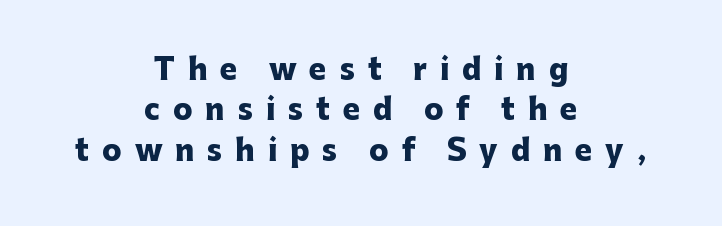
Short and long lines alike share a common midpoint. Nope, not italic — everything's standing straight. The rendering uses a moderate line-height, typical for paragraphs. Looks like regular typesetting: each glyph gets only the width it needs. Weight check: bold — yes, fully.
